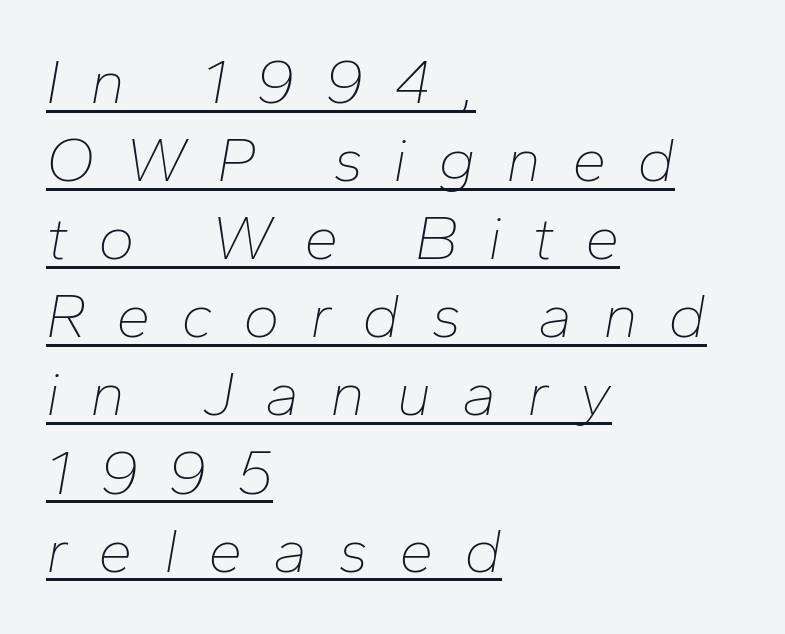
Q: Is the text bold? A: No.
Q: Is the text italic (slanted)? A: Yes, it leans right by about 10 degrees.
Q: Is the text underlined? A: Yes.
Q: How is the paragraph aligned? A: Left-aligned.
Q: Is the spacing between letters normal or unusually wide? A: Unusually wide.
Q: Is the spacing between lines tight, normal or loose? A: Normal.
Q: Width (condensed, normal, or wide)? A: Normal.
Q: Stroke contrast? A: Low.
Q: x-height? A: Medium.
Q: Monospaced? A: No.
